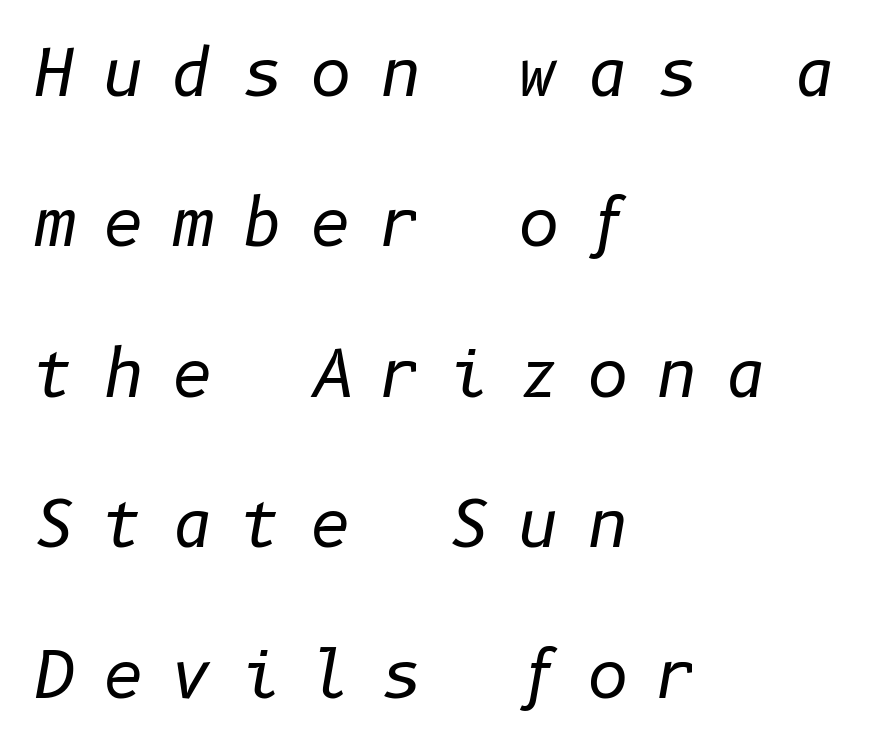
The image shows 64 px regular-weight type, italic (leaning right); set left-aligned, loose line spacing (2.35x), unusually wide letter spacing (+0.43 em), not underlined; low stroke contrast and a medium x-height.
